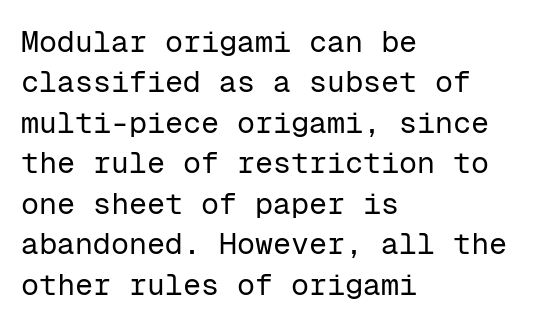
These lines are composed in type without serifs. Anything drawn beneath the words? Only blank space. Weight: in the light-to-regular range. These lines sit exactly where default settings would place them. Ascenders rise straight up at ninety degrees. Is the letter spacing exaggerated? No — it looks like the ordinary default.
